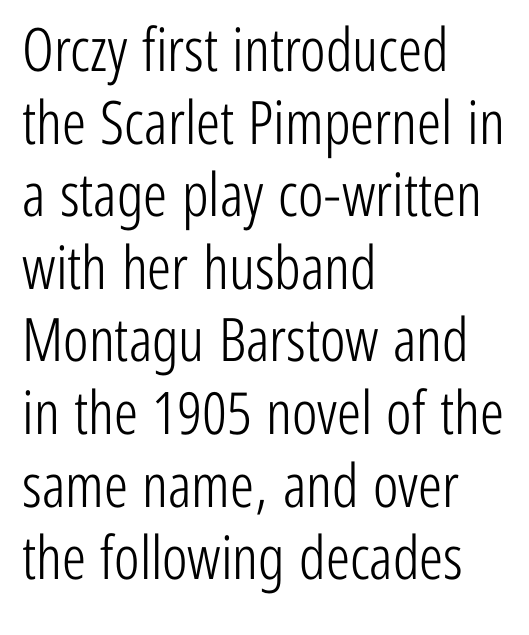
The type sits square on the baseline with zero lean. Think of a printed novel: that variable character pitch is what you see here. Left-aligned paragraph, ragged on the right. Letterform terminals end flat and unadorned throughout the passage. Is the stroke heavy? The answer is a plain regular-or-lighter.
